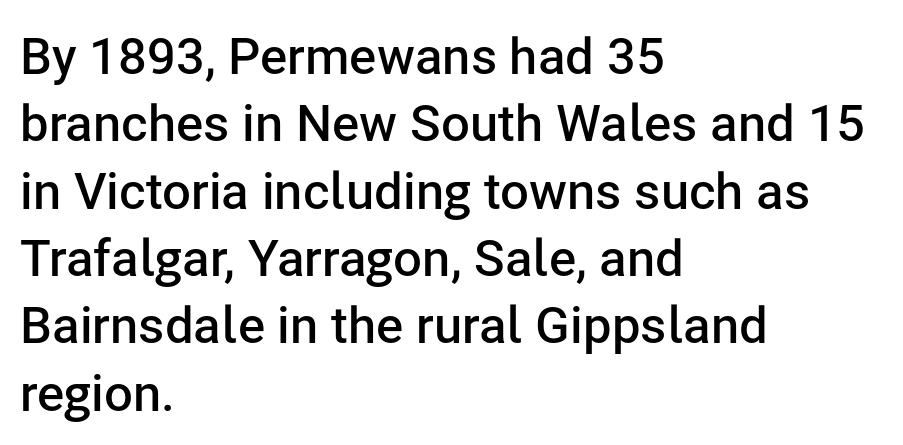
{"serif": "no", "italic": "no", "bold": "semi", "weight": "semibold", "width": "normal", "stroke_contrast": "low", "x_height": "medium", "monospaced": "no", "underline": "no", "align": "left", "line_spacing": "normal", "line_spacing_ratio": 1.32, "letter_spacing": "normal", "letter_spacing_em": 0.0, "glyph_px": 51}
